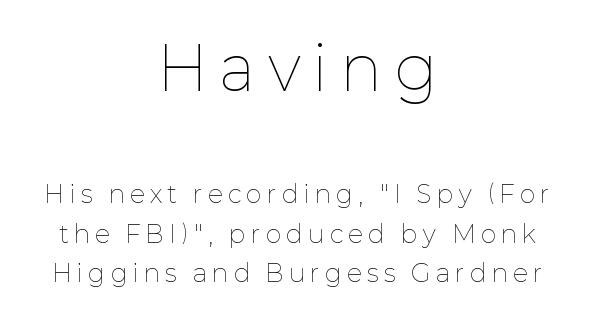
Q: Is the text bold? A: No.
Q: Is the text italic (slanted)? A: No, it is upright.
Q: Is the text underlined? A: No.
Q: How is the paragraph aligned? A: Centered.
Q: Is the spacing between letters normal or unusually wide? A: Unusually wide.
Q: Is the spacing between lines tight, normal or loose? A: Normal.
Q: Which block of text is set in a larger size, the first (top) or the second (bottom)? A: The first (top) one.
Q: Width (condensed, normal, or wide)? A: Normal.
Q: Stroke contrast? A: Low.
Q: x-height? A: Medium.
Q: Monospaced? A: No.
